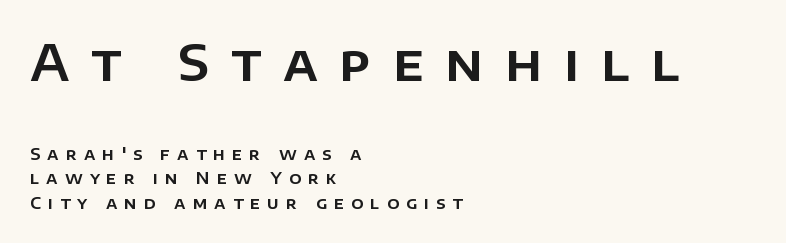
The image shows 49 px sans-serif type, upright; set left-aligned, normal line spacing (1.51x), unusually wide letter spacing (+0.44 em), not underlined; the first (top) block is 3.06x larger; low stroke contrast and a large x-height.
